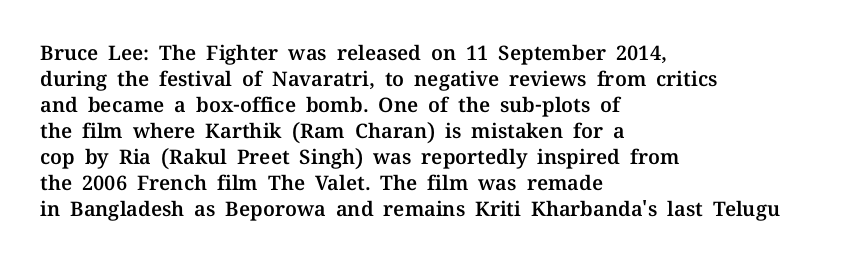
{"italic": "no", "underline": "no", "align": "left", "line_spacing": "normal", "line_spacing_ratio": 1.3, "letter_spacing": "normal", "letter_spacing_em": 0.0, "glyph_px": 20}
